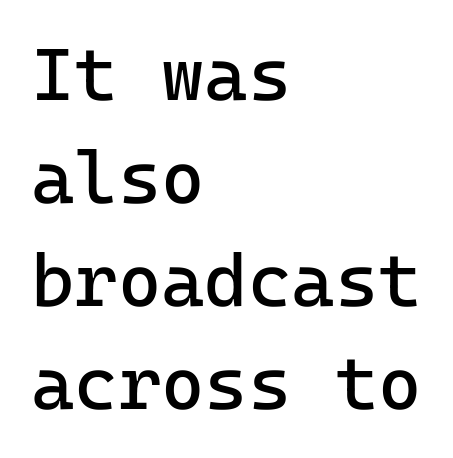
Compared with typical paragraphs, the rows here are spaced about the same. These lines stack with their left ends in a neat column. The letters carry no serifs — their stems end cleanly without finishing strokes. Compared with a typical body face, this is equally light or lighter still. The lettering holds an erect, upright posture throughout.
